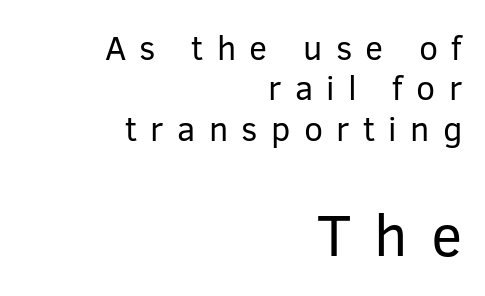
{"serif": "no", "italic": "no", "bold": "no", "weight": "regular", "width": "normal", "stroke_contrast": "low", "x_height": "medium", "monospaced": "no", "underline": "no", "align": "right", "line_spacing_ratio": 1.19, "letter_spacing": "wide", "letter_spacing_em": 0.39, "larger_block": "second", "size_ratio": 1.74, "glyph_px": 59}
